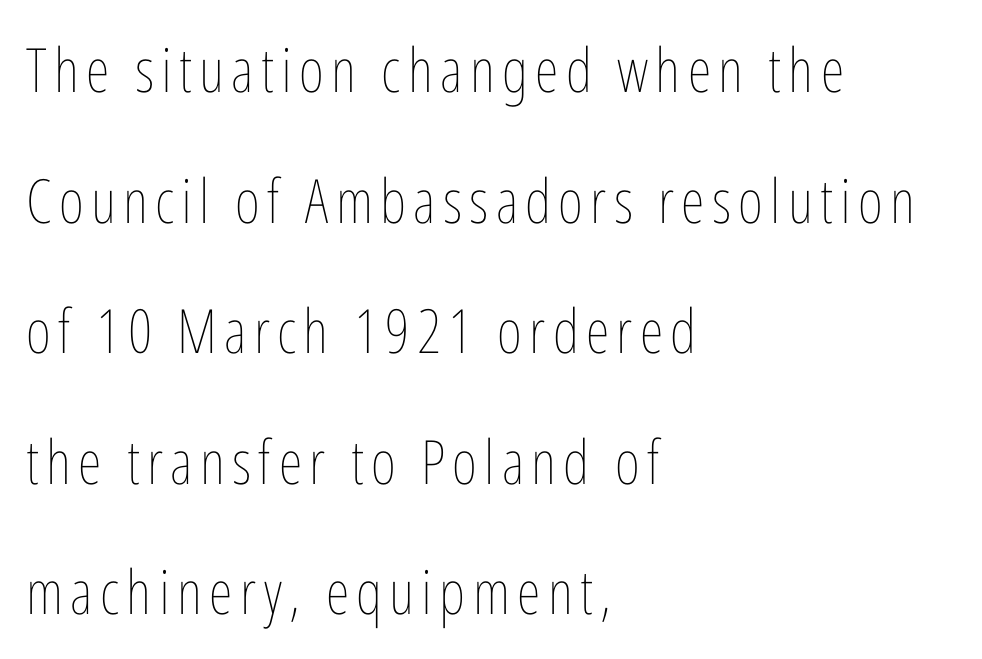
{"italic": "no", "bold": "no", "weight": "thin", "width": "condensed", "stroke_contrast": "low", "x_height": "medium", "monospaced": "no", "underline": "no", "align": "left", "line_spacing": "loose", "line_spacing_ratio": 2.14, "glyph_px": 61}
